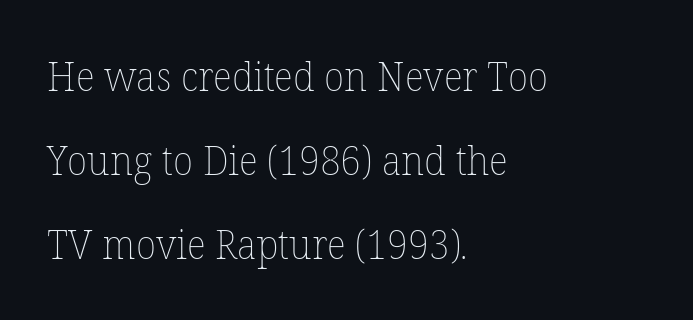
The passage shown is not bold in any degree. Widely set lines give the paragraph a tall, airy silhouette. Letters rest on an invisible, unmarked baseline. Unlike italic type, these characters show no tilt at all. You could not count columns in this text — the font is proportionally spaced. Glyph-to-glyph distance matches everyday printed text.
